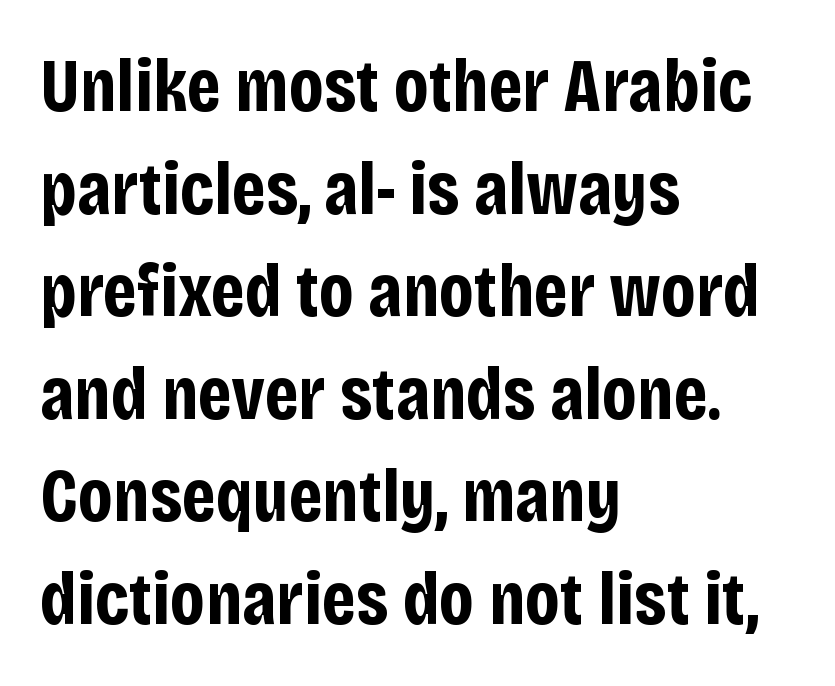
Check where the strokes stop: nothing finishes them off — pure sans. Interline gaps are of average width in this sample. All the whitespace from short lines collects on the right. The face used here is proportionally spaced, like ordinary book or web type.
